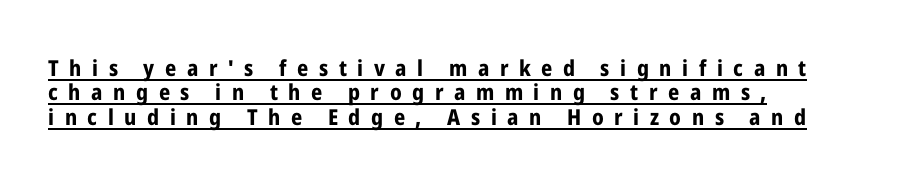
{"italic": "no", "bold": "yes", "underline": "yes", "align": "left", "line_spacing": "tight", "line_spacing_ratio": 1.11, "letter_spacing": "wide", "letter_spacing_em": 0.48, "glyph_px": 22}
